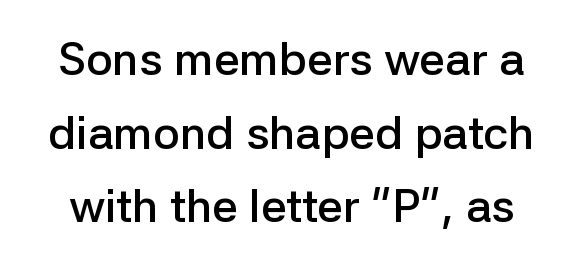
Students, observe: this is what conventionally led text looks like. Varying glyph widths throughout — classic text-font behaviour. Descender tails drop into unmarked territory. Typographically, this falls in the sans-serif category. Emphasis by weight is partial: semibold.
